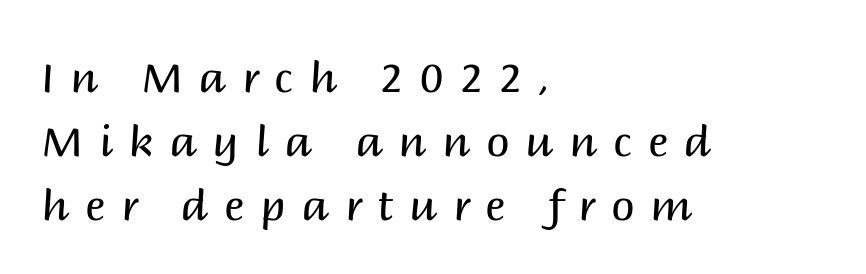
The image shows 42 px regular-weight sans-serif type; set left-aligned, normal line spacing (1.52x), unusually wide letter spacing (+0.38 em), not underlined; medium stroke contrast and a large x-height.
